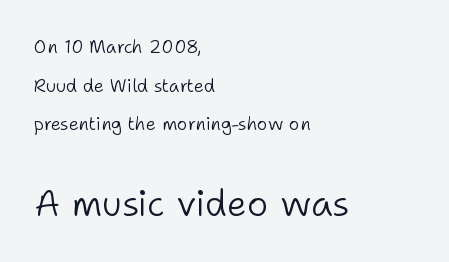
Q: Is the text bold? A: No.
Q: Is the text italic (slanted)? A: No, it is upright.
Q: Is the typeface a serif or a sans-serif typeface? A: Sans-serif.
Q: Is the text underlined? A: No.
Q: How is the paragraph aligned? A: Left-aligned.
Q: Is the spacing between letters normal or unusually wide? A: Normal.
Q: Is the spacing between lines tight, normal or loose? A: Loose.
Q: Which block of text is set in a larger size, the first (top) or the second (bottom)? A: The second (bottom) one.
Q: Width (condensed, normal, or wide)? A: Normal.
Q: Stroke contrast? A: Low.
Q: x-height? A: Medium.
Q: Monospaced? A: No.
